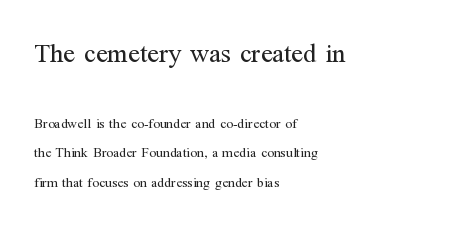
The image shows 27 px text type, upright; set left-aligned, loose line spacing (2.11x), normal letter spacing, not underlined; the first (top) block is 1.93x larger.
